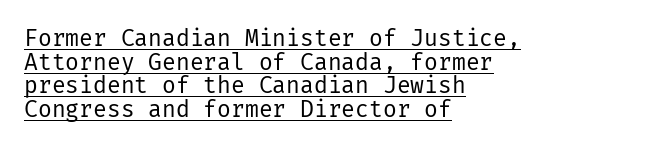
{"italic": "no", "bold": "no", "underline": "yes", "align": "left", "line_spacing": "tight", "line_spacing_ratio": 1.03, "letter_spacing": "normal", "letter_spacing_em": 0.0, "glyph_px": 23}
